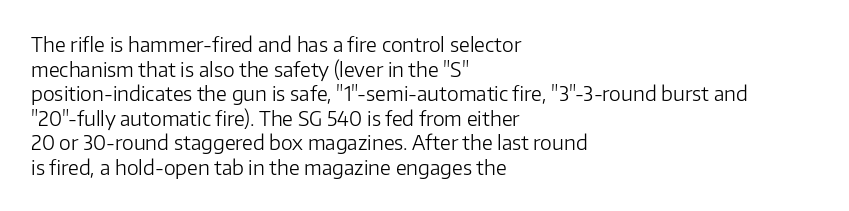
The image shows 20 px text type, upright; set left-aligned, line spacing 1.23x, normal letter spacing, not underlined.
